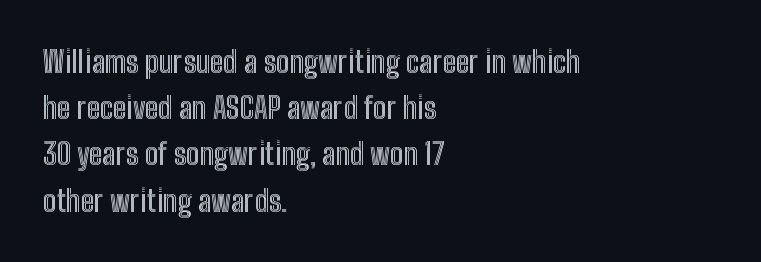
{"italic": "no", "width": "condensed", "x_height": "medium", "monospaced": "no", "underline": "no", "align": "left", "line_spacing": "normal", "line_spacing_ratio": 1.54, "letter_spacing": "normal", "letter_spacing_em": 0.0, "glyph_px": 30}
